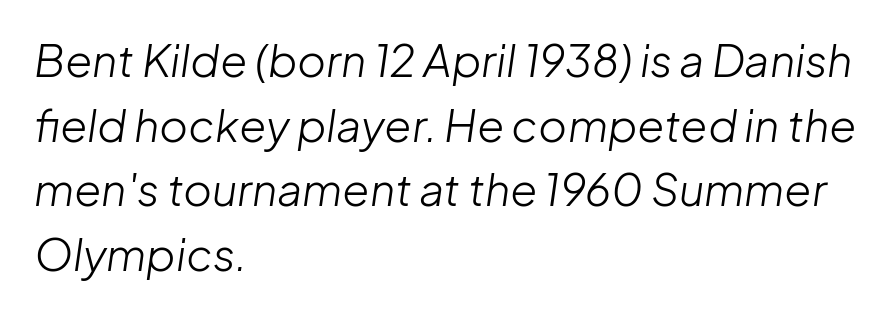
The image shows 44 px light type, italic (leaning right); set left-aligned, normal line spacing (1.47x), normal letter spacing, not underlined; low stroke contrast and a medium x-height.
